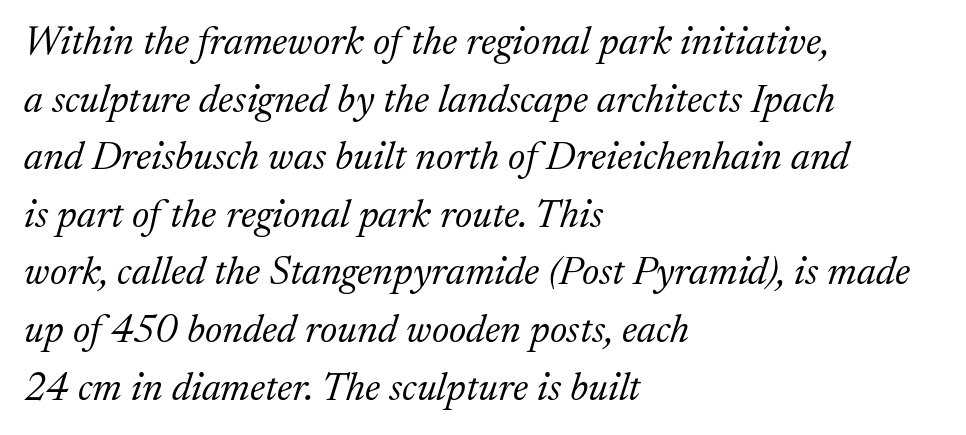
The letters are slanted; this is an italic face. Interline gaps are of average width in this sample. How are the letters spaced? Ordinarily, with no added tracking. You could not count columns in this text — the font is proportionally spaced.
